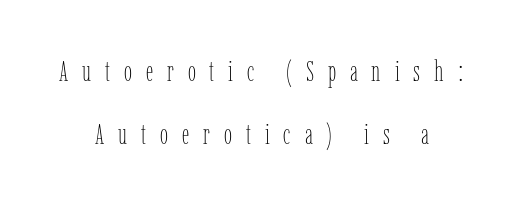
Q: Is the text bold? A: No.
Q: Is the text italic (slanted)? A: No, it is upright.
Q: Is the text underlined? A: No.
Q: How is the paragraph aligned? A: Centered.
Q: Is the spacing between letters normal or unusually wide? A: Unusually wide.
Q: Is the spacing between lines tight, normal or loose? A: Loose.
Q: Width (condensed, normal, or wide)? A: Condensed.
Q: Stroke contrast? A: Low.
Q: x-height? A: Medium.
Q: Monospaced? A: No.
